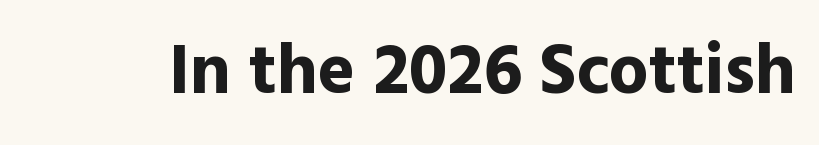
Q: Is the text bold? A: Yes.
Q: Is the text italic (slanted)? A: No, it is upright.
Q: Is the typeface a serif or a sans-serif typeface? A: Sans-serif.
Q: Is the text underlined? A: No.
Q: Is the spacing between letters normal or unusually wide? A: Normal.
Q: Width (condensed, normal, or wide)? A: Normal.
Q: x-height? A: Medium.
Q: Monospaced? A: No.
